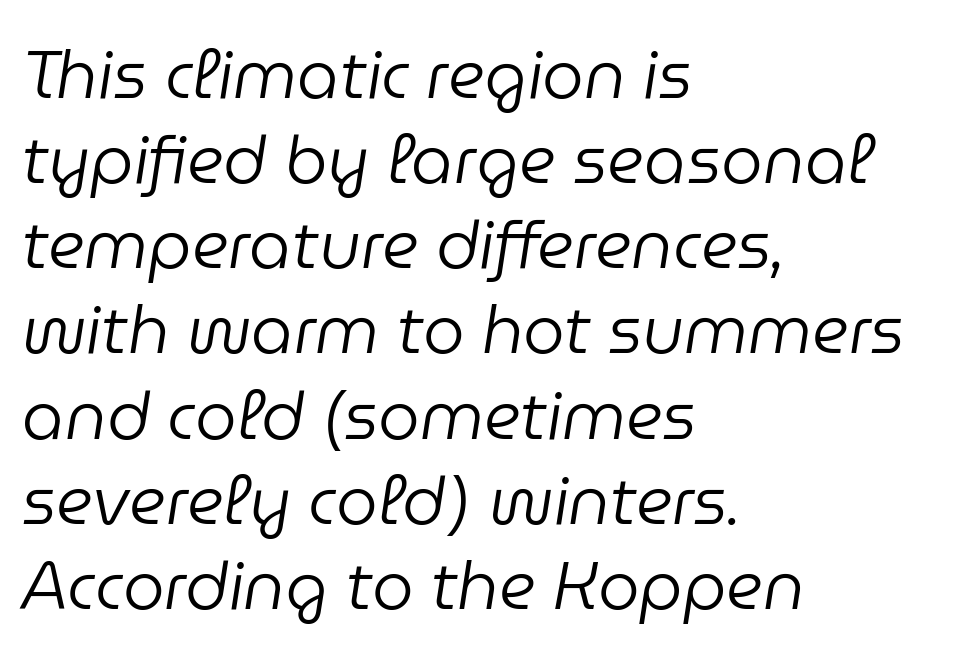
{"italic": "yes", "lean": "right", "slant_degrees": 9, "bold": "no", "weight": "regular", "width": "normal", "stroke_contrast": "low", "x_height": "medium", "monospaced": "no", "underline": "no", "align": "left", "line_spacing": "normal", "line_spacing_ratio": 1.29, "letter_spacing": "normal", "letter_spacing_em": 0.0, "glyph_px": 66}
